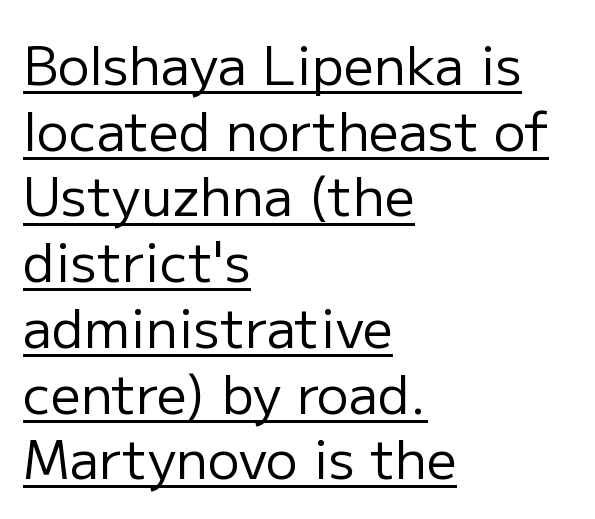
Students, note that the glyphs here touch the page at normal intervals. The strokes are not fattened; the text isn't bold. The lettering stays uniformly vertical, giving the passage a roman look. A typesetter would call this proportional, since set widths differ per character. In CSS terms this would be text-align: left. Type style note: lacks serifs.
